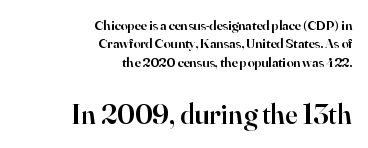
{"serif": "yes", "italic": "no", "bold": "semi", "weight": "semibold", "width": "normal", "stroke_contrast": "high", "x_height": "small", "monospaced": "no", "underline": "no", "align": "right", "line_spacing": "normal", "line_spacing_ratio": 1.32, "letter_spacing": "normal", "letter_spacing_em": 0.0, "larger_block": "second", "size_ratio": 2.07, "glyph_px": 29}
